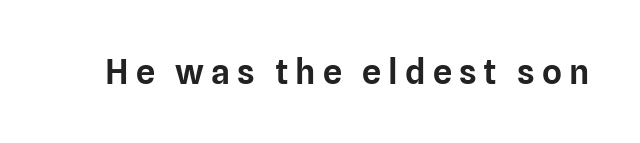
{"serif": "no", "italic": "no", "width": "normal", "stroke_contrast": "low", "x_height": "medium", "monospaced": "no", "underline": "no", "letter_spacing": "wide", "letter_spacing_em": 0.21, "glyph_px": 34}
